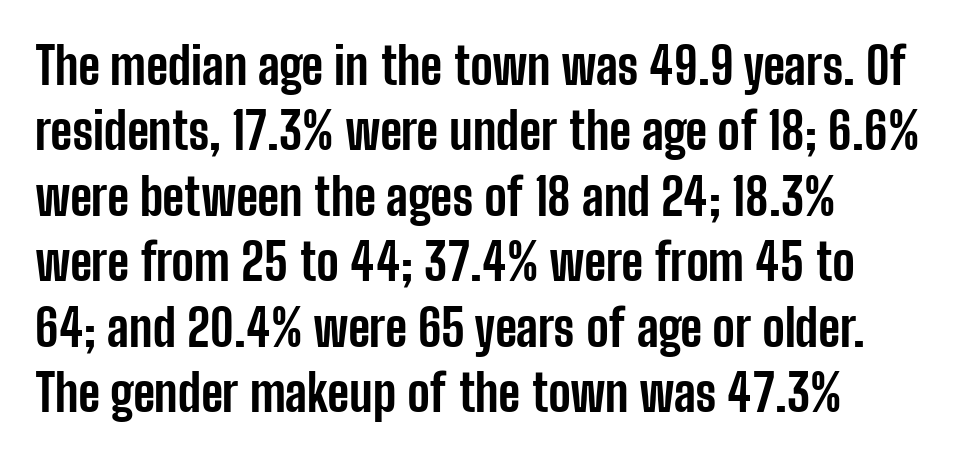
The tracking reads as untouched default to a designer's eye. Whoever set this chose a conventional vertical rhythm. The glyphs in this specimen are sans serif. The typesetting leans heavy: a genuine bold. Anything drawn beneath the words? Only blank space. Looks like regular typesetting: each glyph gets only the width it needs.
